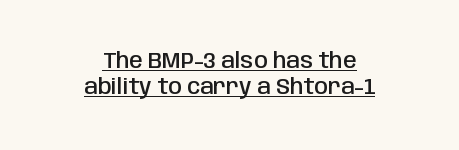
Q: Is the text bold? A: Semi-bold.
Q: Is the text italic (slanted)? A: No, it is upright.
Q: Is the text underlined? A: Yes.
Q: How is the paragraph aligned? A: Centered.
Q: Is the spacing between letters normal or unusually wide? A: Normal.
